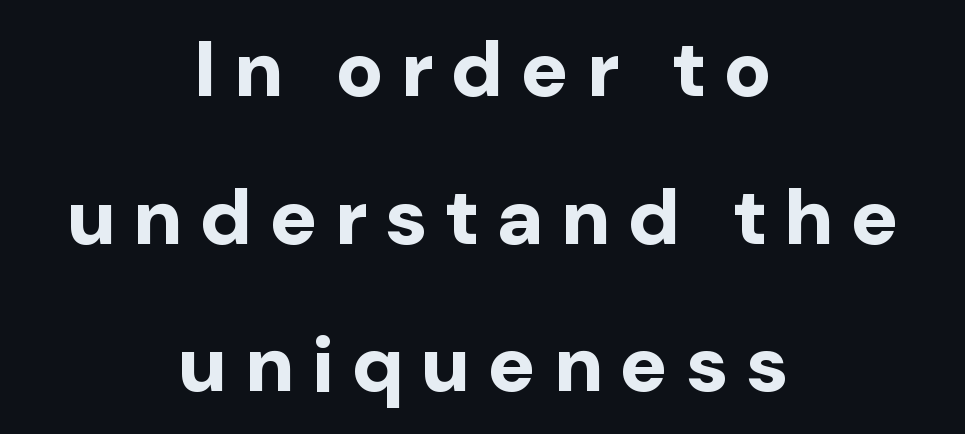
Regarding serifs, this sample does without them. Plenty of ink on the page — the face is bold. Looks like regular typesetting: each glyph gets only the width it needs. A student would call this center alignment; a typographer would say set centered.
